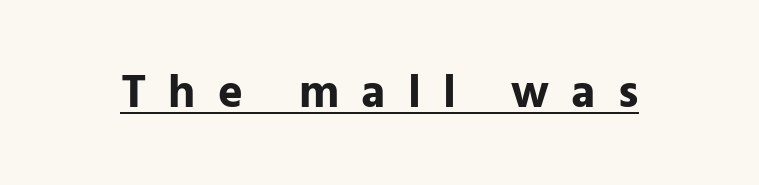
Observe the absence of serifs on each vertical stroke in this sample. Substantial extra tracking has been applied to these lines. A rule runs beneath these lines of type. As a designer I'd log this as weight 700, bold. A typesetter would call this proportional, since set widths differ per character.
